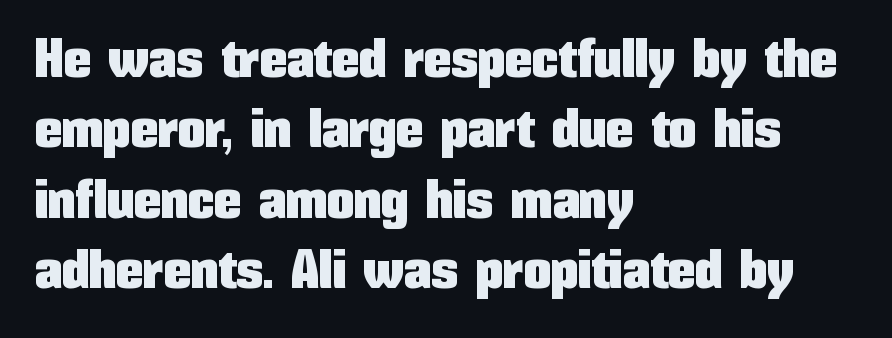
{"serif": "no", "italic": "no", "width": "condensed", "stroke_contrast": "low", "x_height": "medium", "monospaced": "no", "underline": "no", "align": "left", "line_spacing": "normal", "line_spacing_ratio": 1.28, "letter_spacing": "normal", "letter_spacing_em": 0.0, "glyph_px": 55}
